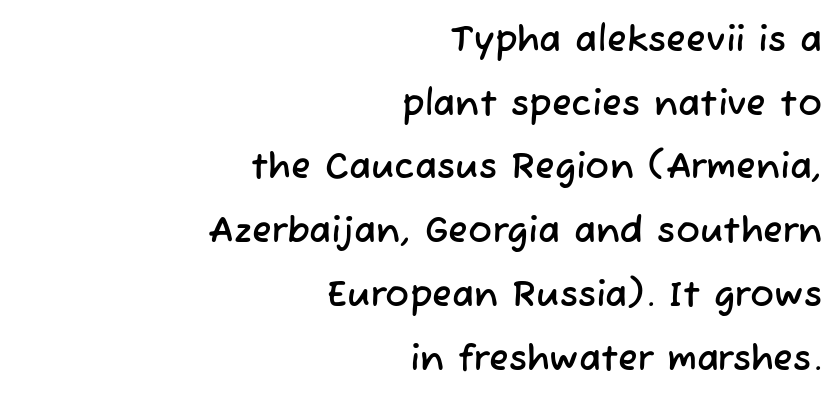
The image shows 36 px sans-serif type; set right-aligned, line spacing 1.77x, normal letter spacing, not underlined; low stroke contrast and a medium x-height.
